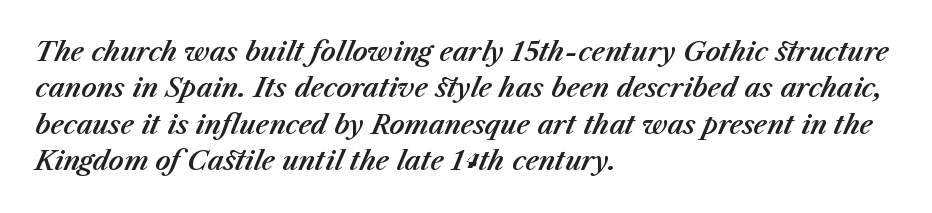
Each line starts at the same left margin while the right side varies. The type is set solid horizontally, with unmodified tracking. Successive baselines arrive at the customary interval. The string is rendered with underlining switched off. The letters are slanted; this is an italic face.
